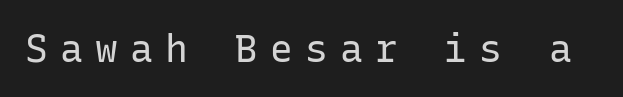
The image shows 38 px regular-weight sans-serif type, upright, monospaced; set unusually wide letter spacing (+0.32 em), not underlined; low stroke contrast and a medium x-height.
